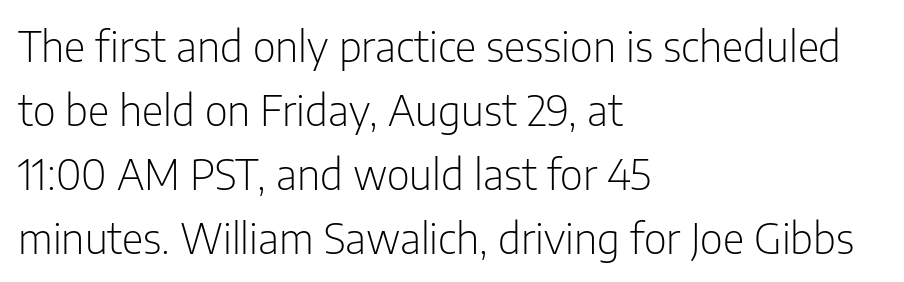
The block of text has a typical density, with ordinary space between rows. Think of a printed novel: that variable character pitch is what you see here. The strip under each line holds only bare page. Is the letter spacing exaggerated? No — it looks like the ordinary default.
